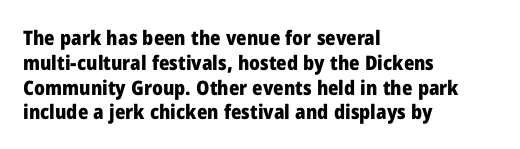
Line starts are locked; line ends wander. Tracking value appears to be zero — textbook default spacing. Style check: upright. Rule under the text: the space is simply empty. Heavy-handed strokes throughout: this text is bold.
